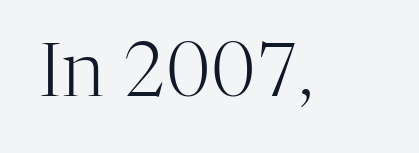
{"serif": "yes", "italic": "no", "bold": "no", "weight": "light", "width": "normal", "stroke_contrast": "high", "x_height": "medium", "monospaced": "no", "underline": "no", "letter_spacing": "normal", "letter_spacing_em": 0.0, "glyph_px": 74}
